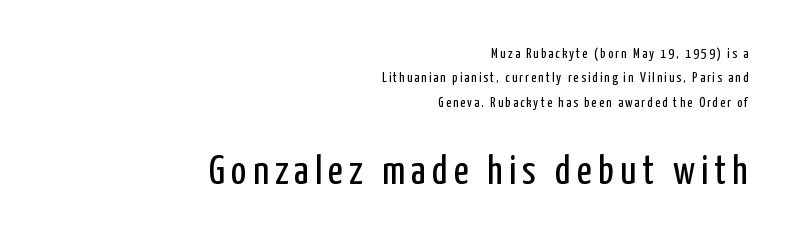
The image shows 41 px regular-weight, condensed sans-serif type, upright; set right-aligned, line spacing 1.74x, not underlined; the second (bottom) block is 2.93x larger; low stroke contrast and a medium x-height.
